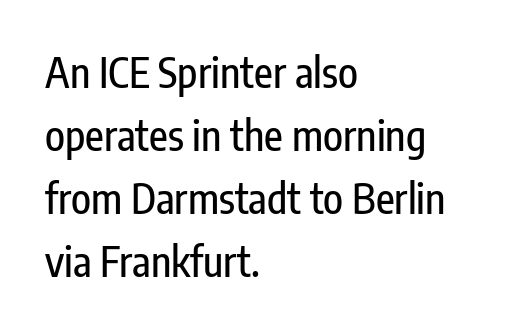
{"serif": "no", "italic": "no", "width": "condensed", "stroke_contrast": "low", "x_height": "medium", "monospaced": "no", "underline": "no", "align": "left", "line_spacing": "normal", "line_spacing_ratio": 1.54, "letter_spacing": "normal", "letter_spacing_em": 0.0, "glyph_px": 41}
